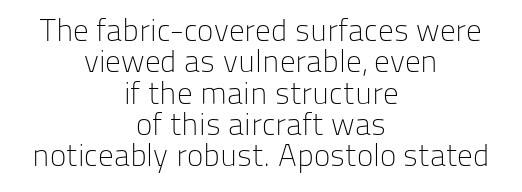
Stroke terminals: plain, sans-serif. Unmarked baselines from the first word to the last. This sample is center-justified, so both line endings float freely. Very little white space separates one row of letters from the next. How are the letters spaced? Ordinarily, with no added tracking. Summary of weight: not heavy and not bold.
